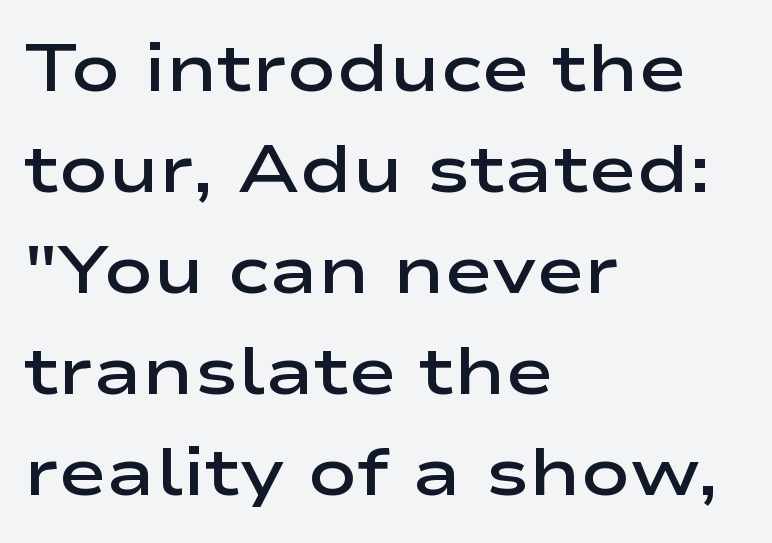
The image shows 66 px semibold, wide sans-serif type, upright; set left-aligned, normal line spacing (1.53x), normal letter spacing, not underlined; low stroke contrast and a medium x-height.
